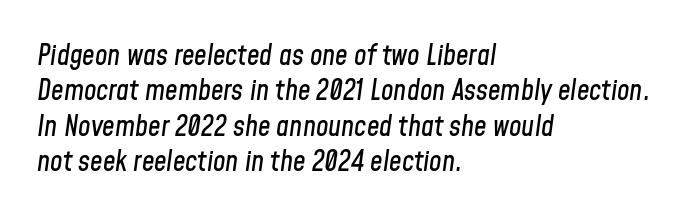
Q: Is the text italic (slanted)? A: Yes, it leans right by about 8 degrees.
Q: Is the text underlined? A: No.
Q: How is the paragraph aligned? A: Left-aligned.
Q: Is the spacing between letters normal or unusually wide? A: Normal.
Q: Is the spacing between lines tight, normal or loose? A: Normal.
Q: Width (condensed, normal, or wide)? A: Condensed.
Q: Stroke contrast? A: Low.
Q: x-height? A: Medium.
Q: Monospaced? A: No.
